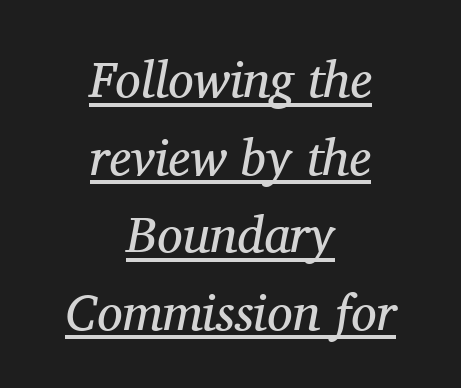
{"serif": "yes", "italic": "yes", "lean": "right", "slant_degrees": 11, "bold": "no", "weight": "regular", "width": "normal", "stroke_contrast": "medium", "x_height": "medium", "monospaced": "no", "underline": "yes", "align": "center", "line_spacing": "normal", "line_spacing_ratio": 1.52, "letter_spacing": "normal", "letter_spacing_em": 0.0, "glyph_px": 51}
